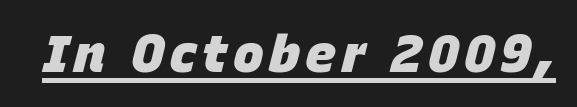
When letters slant like this, we call the style italic. Each line of the rendering has a horizontal stroke beneath the glyphs. Here the designer chose a conventional face with non-uniform glyph widths. How heavy is the stroke? Heavy — this is a bold.
